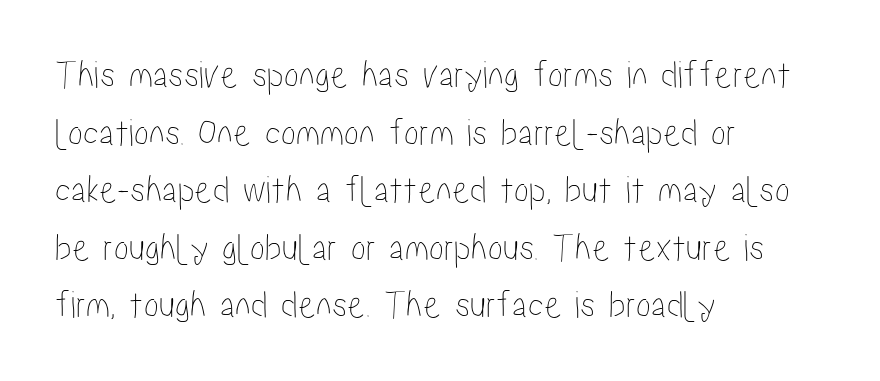
Reading down the column, the eye jumps a familiar distance to each next line. Check the space under the baseline: it is left empty. The passage shown has conventional tracking throughout. Is there any slant? The stems are plumb. Spacing verdict: proportional, widths tailored to each character.
